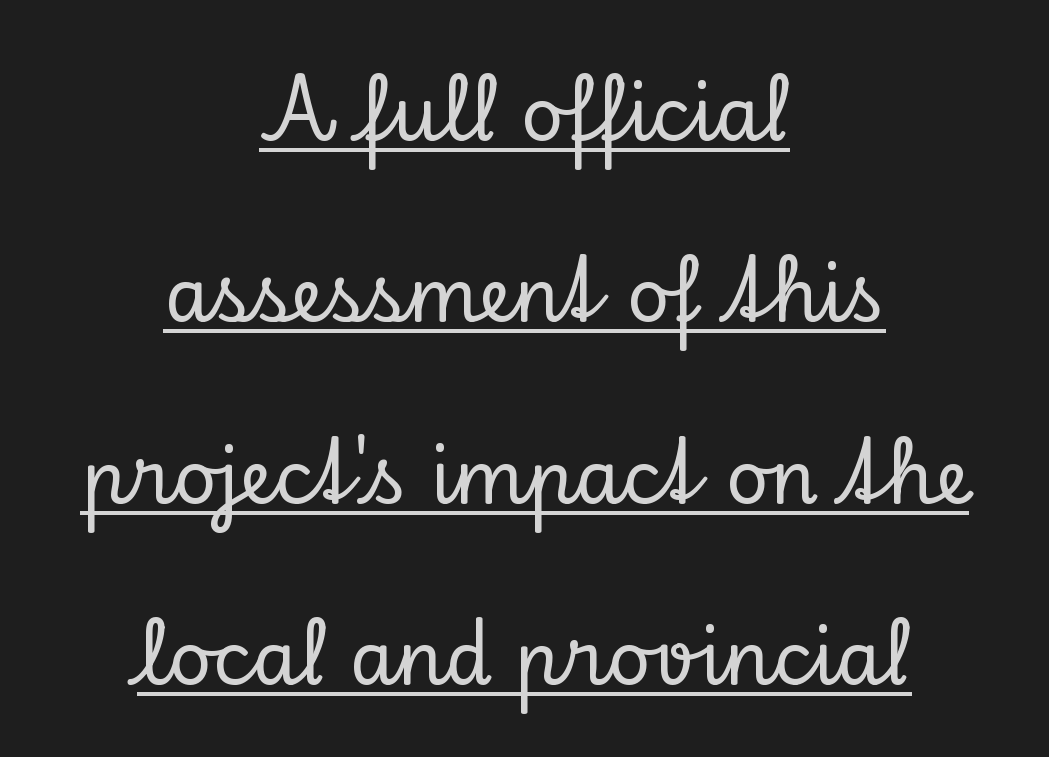
Q: Is the text italic (slanted)? A: No, it is upright.
Q: Is the text underlined? A: Yes.
Q: How is the paragraph aligned? A: Centered.
Q: Is the spacing between letters normal or unusually wide? A: Normal.
Q: Is the spacing between lines tight, normal or loose? A: Loose.
Q: Width (condensed, normal, or wide)? A: Normal.
Q: Stroke contrast? A: Low.
Q: x-height? A: Small.
Q: Monospaced? A: No.
